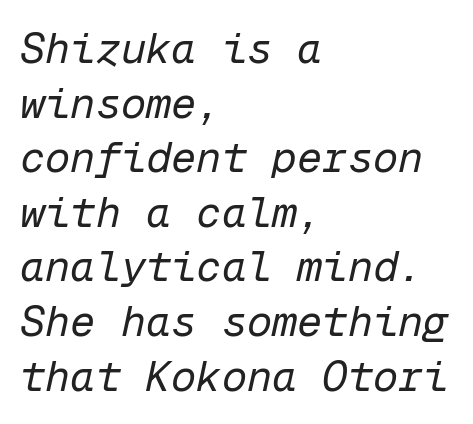
The image shows 42 px regular-weight type, italic (leaning right), monospaced; set left-aligned, normal line spacing (1.3x), normal letter spacing, not underlined; low stroke contrast and a medium x-height.
